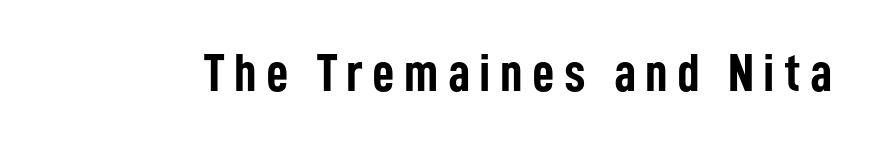
{"serif": "no", "italic": "no", "bold": "yes", "weight": "semibold", "width": "condensed", "stroke_contrast": "low", "x_height": "medium", "monospaced": "no", "underline": "no", "glyph_px": 55}
